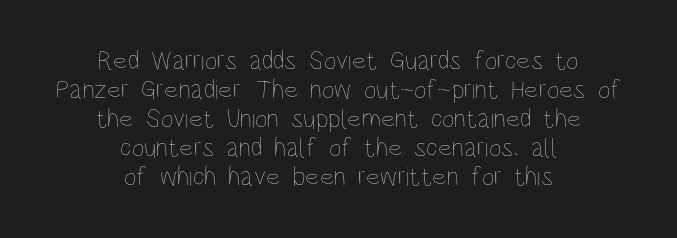
{"italic": "no", "bold": "no", "underline": "no", "align": "center", "line_spacing": "tight", "line_spacing_ratio": 1.07, "letter_spacing": "normal", "letter_spacing_em": 0.0, "glyph_px": 27}
